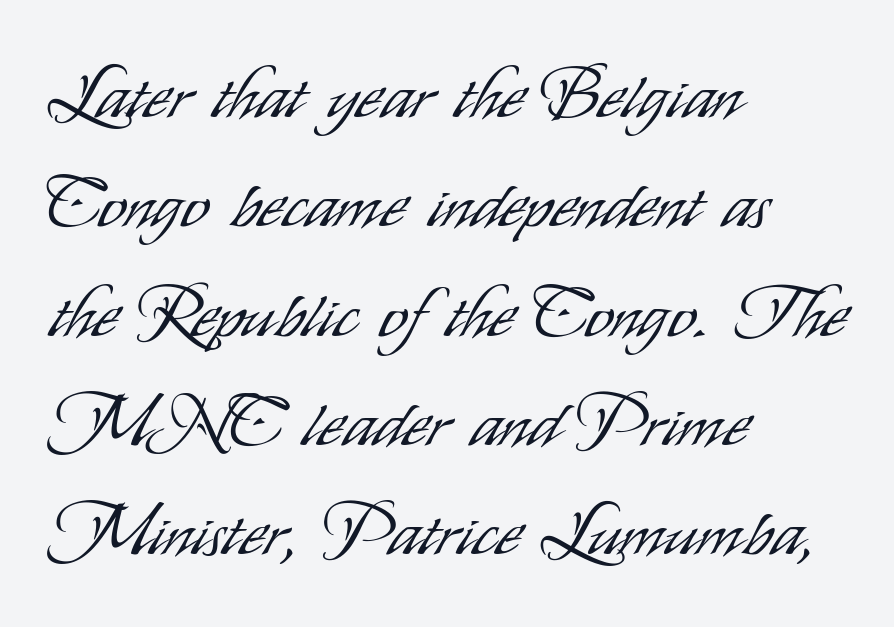
The image shows 71 px light, condensed sans-serif type; set left-aligned, normal line spacing (1.54x), normal letter spacing, not underlined; low stroke contrast and a small x-height.
